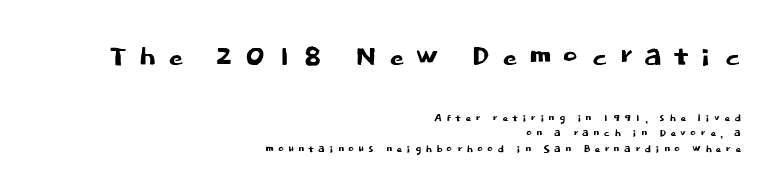
{"serif": "no", "italic": "no", "width": "normal", "stroke_contrast": "low", "x_height": "large", "monospaced": "no", "underline": "no", "align": "right", "line_spacing": "tight", "line_spacing_ratio": 1.11, "letter_spacing": "wide", "letter_spacing_em": 0.27, "larger_block": "first", "size_ratio": 2.71, "glyph_px": 38}
